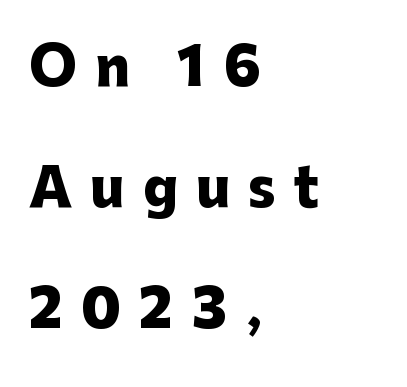
Q: Is the text bold? A: Yes.
Q: Is the text italic (slanted)? A: No, it is upright.
Q: Is the typeface a serif or a sans-serif typeface? A: Sans-serif.
Q: Is the text underlined? A: No.
Q: How is the paragraph aligned? A: Left-aligned.
Q: Is the spacing between letters normal or unusually wide? A: Unusually wide.
Q: Is the spacing between lines tight, normal or loose? A: Loose.
Q: Width (condensed, normal, or wide)? A: Normal.
Q: Stroke contrast? A: Low.
Q: x-height? A: Medium.
Q: Monospaced? A: No.
